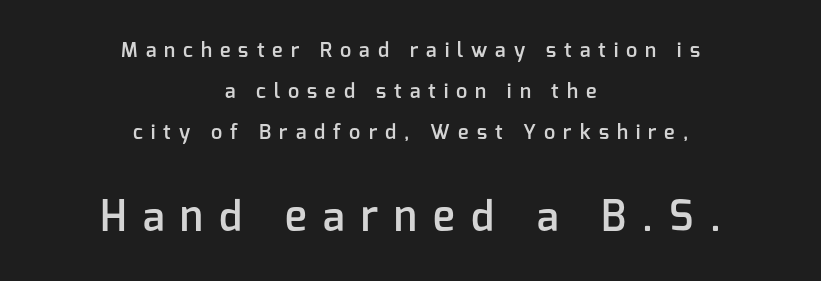
The image shows 41 px semibold sans-serif type, upright; set centered, loose line spacing (2.06x), unusually wide letter spacing (+0.4 em), not underlined; the second (bottom) block is 2.05x larger; low stroke contrast and a medium x-height.
